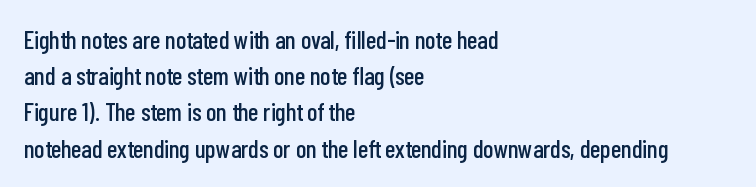
Q: Is the text italic (slanted)? A: No, it is upright.
Q: Is the text underlined? A: No.
Q: How is the paragraph aligned? A: Left-aligned.
Q: Is the spacing between letters normal or unusually wide? A: Normal.
Q: Is the spacing between lines tight, normal or loose? A: Normal.
